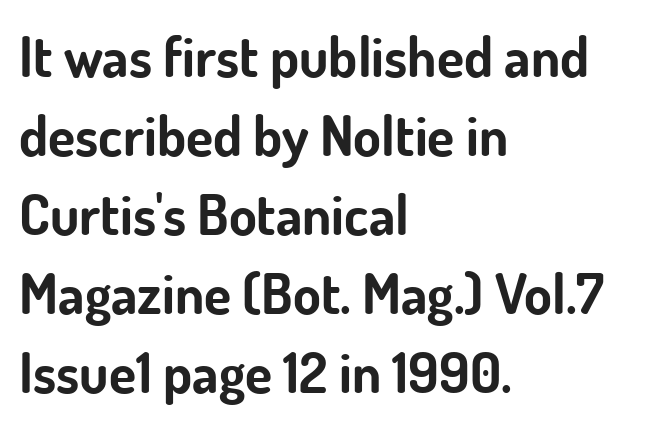
The image shows 56 px bold sans-serif type, upright; set left-aligned, normal line spacing (1.41x), normal letter spacing, not underlined; low stroke contrast and a small x-height.
